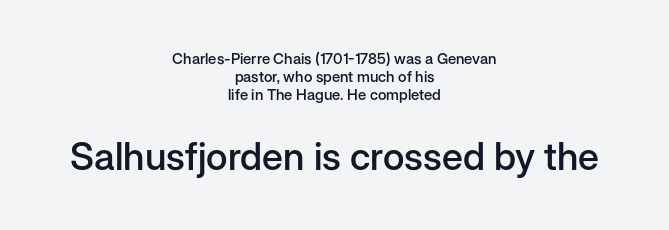
Q: Is the text bold? A: Semi-bold.
Q: Is the text italic (slanted)? A: No, it is upright.
Q: Is the typeface a serif or a sans-serif typeface? A: Sans-serif.
Q: Is the text underlined? A: No.
Q: How is the paragraph aligned? A: Centered.
Q: Is the spacing between letters normal or unusually wide? A: Normal.
Q: Which block of text is set in a larger size, the first (top) or the second (bottom)? A: The second (bottom) one.
Q: Width (condensed, normal, or wide)? A: Normal.
Q: Stroke contrast? A: Low.
Q: x-height? A: Medium.
Q: Monospaced? A: No.
